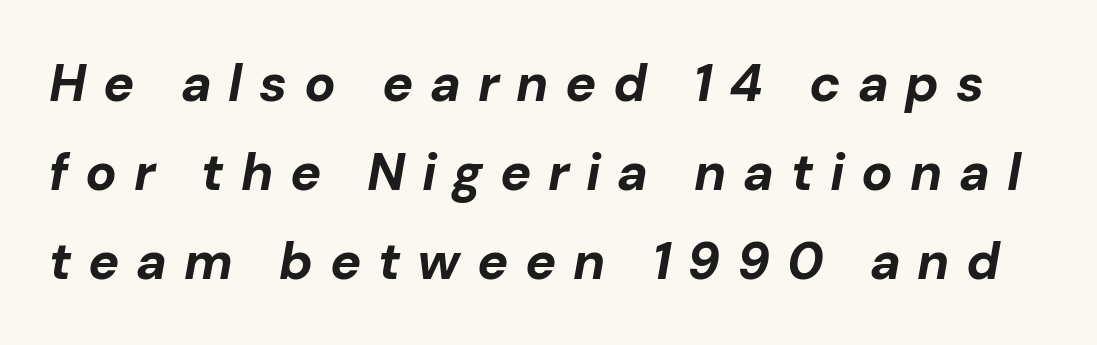
The image shows 52 px bold type, italic (leaning right); set line spacing 1.71x, unusually wide letter spacing (+0.32 em), not underlined; low stroke contrast and a medium x-height.
